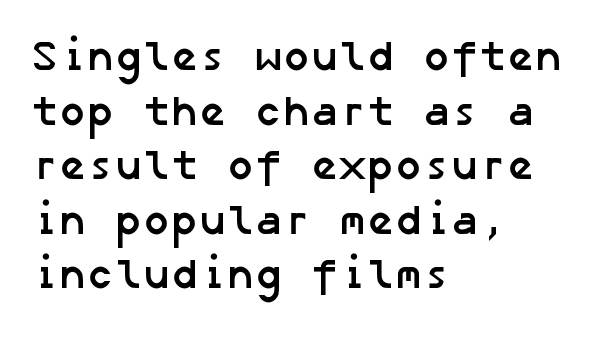
{"serif": "no", "bold": "yes", "weight": "semibold", "width": "normal", "stroke_contrast": "low", "x_height": "medium", "underline": "no", "align": "left", "line_spacing": "normal", "line_spacing_ratio": 1.3, "letter_spacing": "normal", "letter_spacing_em": 0.0, "glyph_px": 42}
